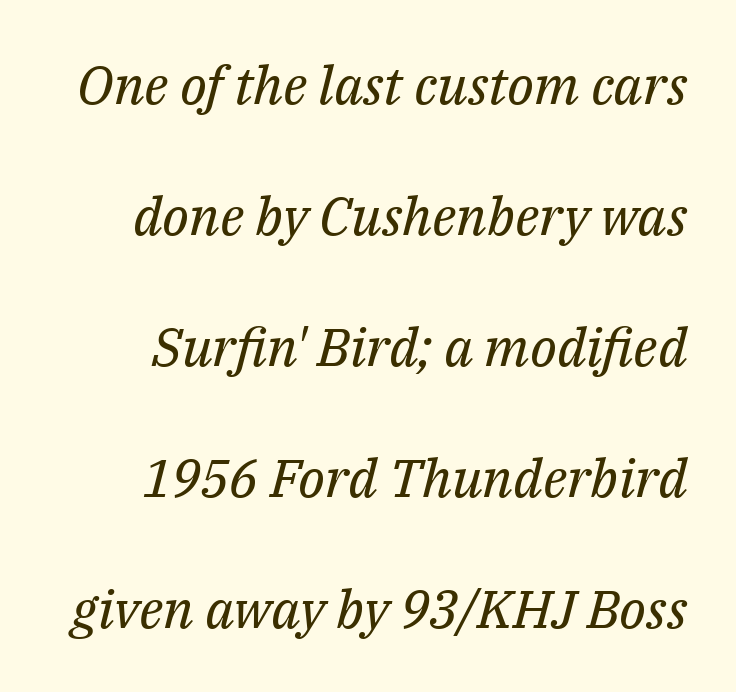
This sample has the flowing, uneven cadence of proportional lettering. The rendering keeps characters at their native spacing. The string is rendered with underlining switched off. The designer went with a serif here, giving each stem small feet. The axis of the letterforms is tilted away from vertical.
